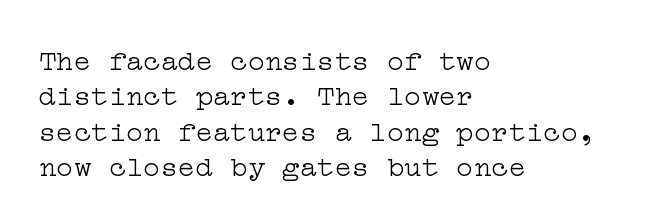
The image shows 29 px light, wide serif type, upright; set left-aligned, line spacing 1.22x, normal letter spacing, not underlined; low stroke contrast and a medium x-height.
